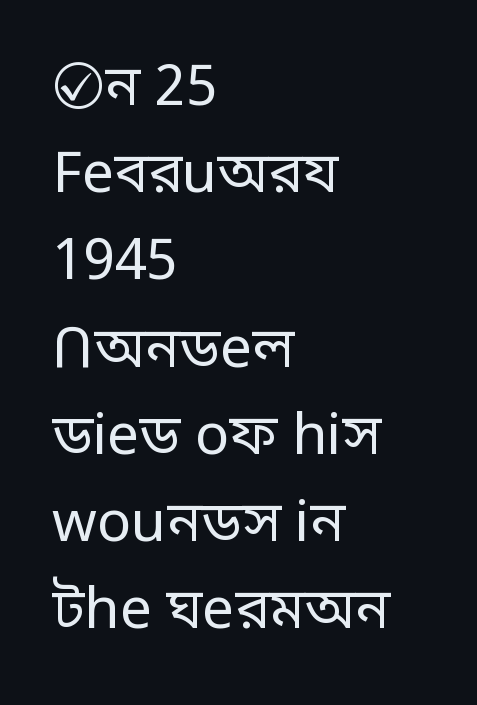
{"serif": "no", "italic": "no", "bold": "no", "weight": "regular", "width": "normal", "stroke_contrast": "low", "x_height": "large", "monospaced": "no", "underline": "no", "align": "left", "line_spacing": "normal", "line_spacing_ratio": 1.53, "letter_spacing": "normal", "letter_spacing_em": 0.0, "glyph_px": 57}
